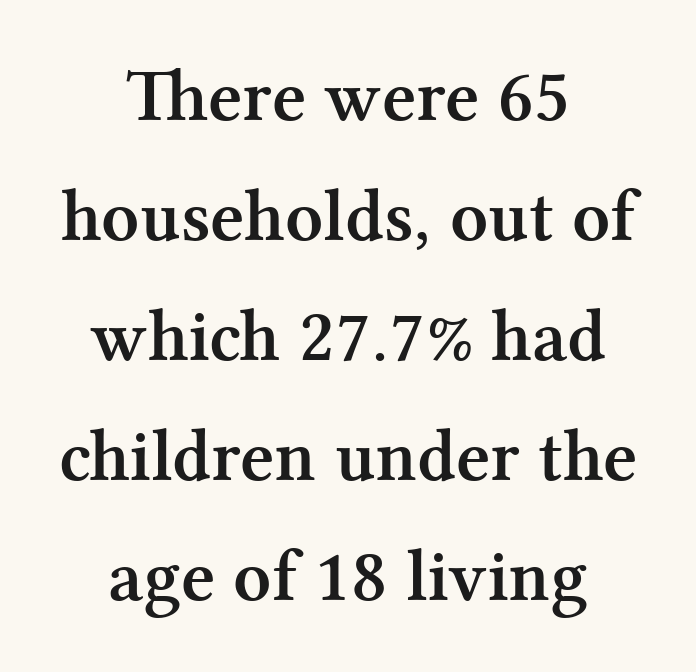
Q: Is the text bold? A: Yes.
Q: Is the text italic (slanted)? A: No, it is upright.
Q: Is the typeface a serif or a sans-serif typeface? A: Serif.
Q: Is the text underlined? A: No.
Q: How is the paragraph aligned? A: Centered.
Q: Is the spacing between letters normal or unusually wide? A: Normal.
Q: Is the spacing between lines tight, normal or loose? A: Normal.
Q: Width (condensed, normal, or wide)? A: Normal.
Q: Stroke contrast? A: Medium.
Q: x-height? A: Medium.
Q: Monospaced? A: No.
